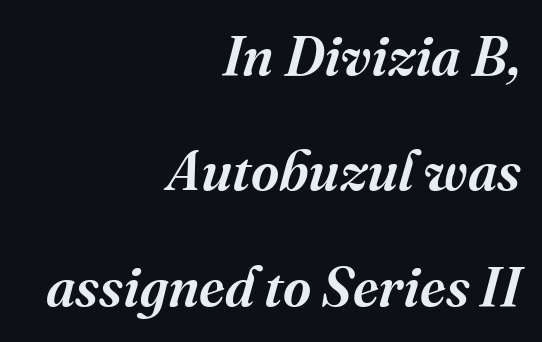
Q: Is the text bold? A: Semi-bold.
Q: Is the text italic (slanted)? A: Yes, it leans right by about 16 degrees.
Q: Is the typeface a serif or a sans-serif typeface? A: Serif.
Q: Is the text underlined? A: No.
Q: How is the paragraph aligned? A: Right-aligned.
Q: Is the spacing between letters normal or unusually wide? A: Normal.
Q: Is the spacing between lines tight, normal or loose? A: Loose.
Q: Width (condensed, normal, or wide)? A: Normal.
Q: Stroke contrast? A: Medium.
Q: x-height? A: Medium.
Q: Monospaced? A: No.
